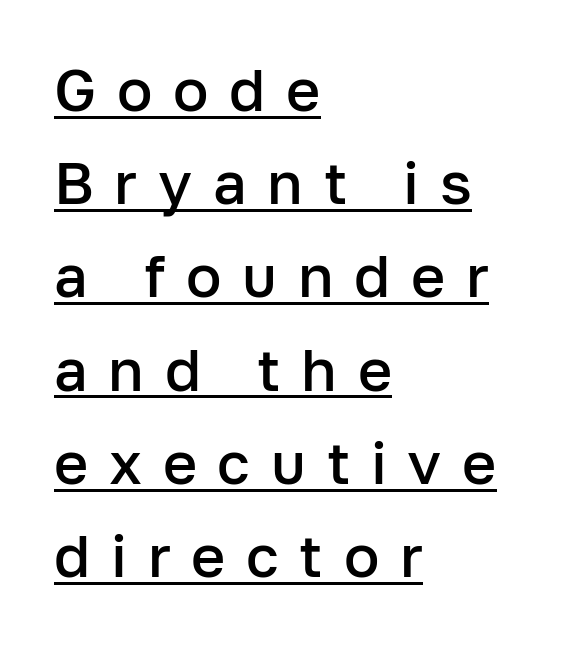
Q: Is the text bold? A: Semi-bold.
Q: Is the text italic (slanted)? A: No, it is upright.
Q: Is the typeface a serif or a sans-serif typeface? A: Sans-serif.
Q: Is the text underlined? A: Yes.
Q: How is the paragraph aligned? A: Left-aligned.
Q: Is the spacing between letters normal or unusually wide? A: Unusually wide.
Q: Is the spacing between lines tight, normal or loose? A: Normal.
Q: Width (condensed, normal, or wide)? A: Normal.
Q: Stroke contrast? A: Low.
Q: x-height? A: Medium.
Q: Monospaced? A: No.
